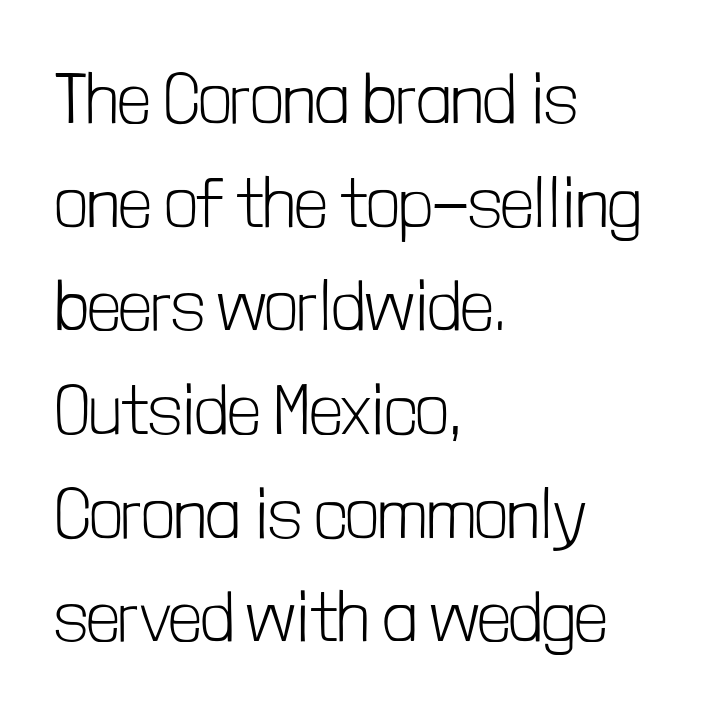
Q: Is the text bold? A: No.
Q: Is the text italic (slanted)? A: No, it is upright.
Q: Is the typeface a serif or a sans-serif typeface? A: Sans-serif.
Q: Is the text underlined? A: No.
Q: How is the paragraph aligned? A: Left-aligned.
Q: Is the spacing between letters normal or unusually wide? A: Normal.
Q: Is the spacing between lines tight, normal or loose? A: Normal.
Q: Width (condensed, normal, or wide)? A: Condensed.
Q: Stroke contrast? A: Low.
Q: x-height? A: Medium.
Q: Monospaced? A: No.
